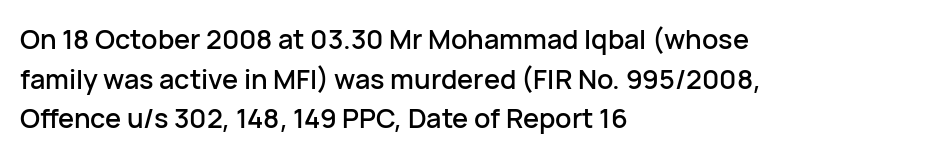
Reading down the column, the eye jumps a familiar distance to each next line. The gaps between neighbouring characters are ordinary and unremarkable. Every character sits straight up, as roman type does. These lines stack with their left ends in a neat column. Bare-footed words on every line.
